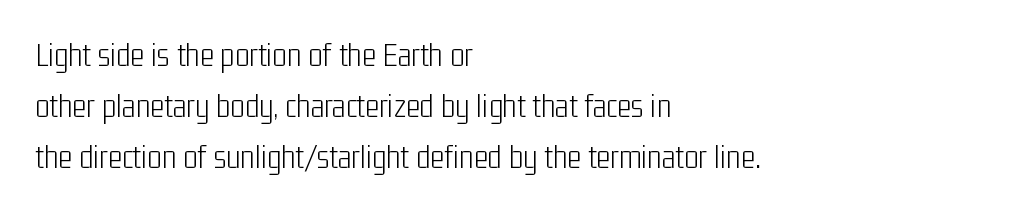
The image shows 34 px light, condensed sans-serif type, upright; set left-aligned, normal line spacing (1.5x), normal letter spacing, not underlined; low stroke contrast and a medium x-height.
